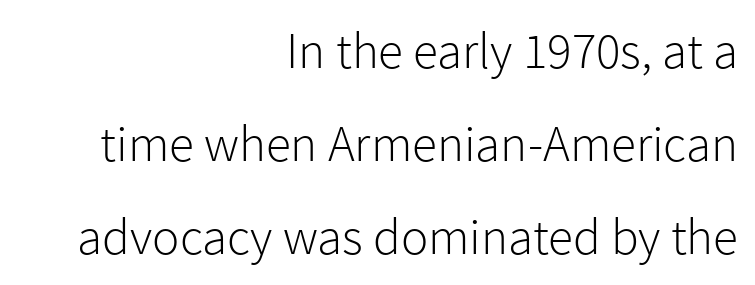
Caption: face not bold, strokes unweighted. Observe the absence of serifs on each vertical stroke in this sample. Which margin do the lines hug? The right one — the left edge is uneven. Note the varied advance widths — an 'i' is clearly narrower than an 'm'. Compared with typical body copy, the letter spacing here is the same. The passage shown is not underscored anywhere.
